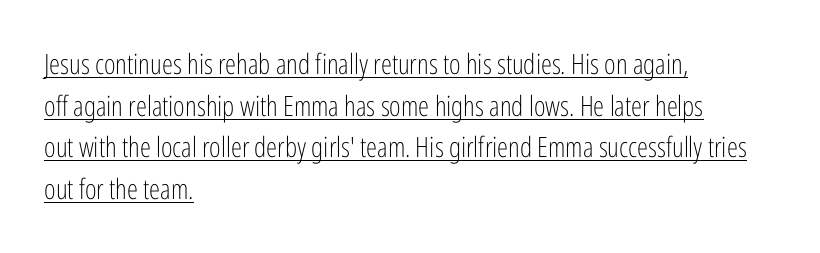
{"serif": "no", "italic": "no", "bold": "no", "weight": "light", "width": "condensed", "stroke_contrast": "low", "x_height": "medium", "monospaced": "no", "underline": "yes", "align": "left", "line_spacing": "normal", "line_spacing_ratio": 1.49, "letter_spacing": "normal", "letter_spacing_em": 0.0, "glyph_px": 28}
